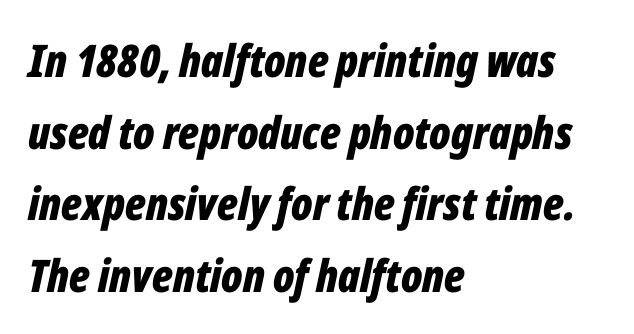
The image shows 45 px bold, condensed type, italic (leaning right); set left-aligned, normal line spacing (1.59x), normal letter spacing, not underlined; low stroke contrast and a medium x-height.
